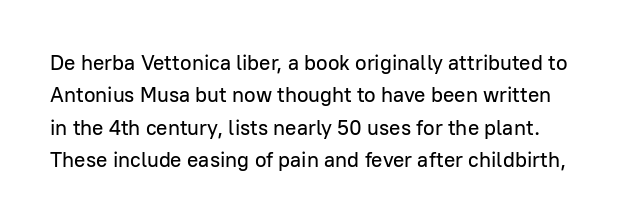
The image shows 21 px text type, upright; set normal line spacing (1.54x), normal letter spacing, not underlined.
